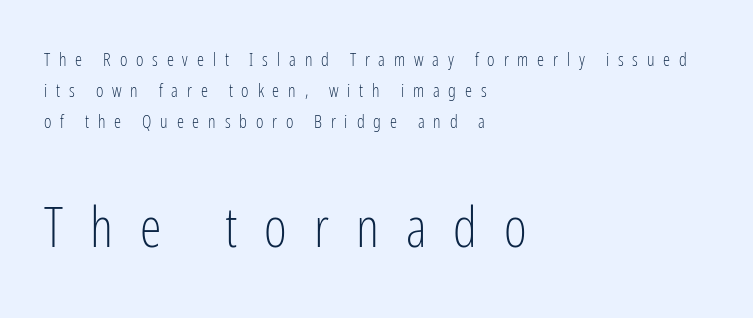
The image shows 55 px light, condensed sans-serif type, upright; set left-aligned, line spacing 1.73x, unusually wide letter spacing (+0.49 em), not underlined; the second (bottom) block is 3.06x larger; low stroke contrast and a medium x-height.
